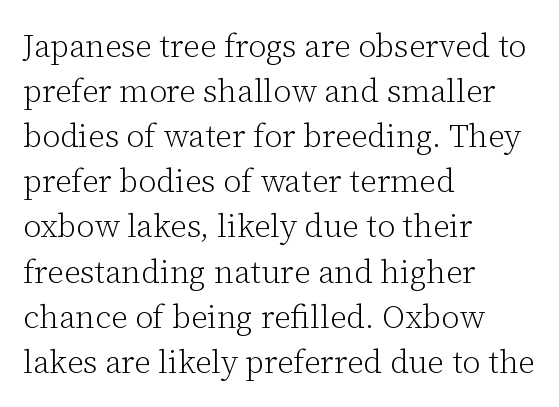
Q: Is the text bold? A: No.
Q: Is the text italic (slanted)? A: No, it is upright.
Q: Is the typeface a serif or a sans-serif typeface? A: Serif.
Q: Is the text underlined? A: No.
Q: How is the paragraph aligned? A: Left-aligned.
Q: Is the spacing between letters normal or unusually wide? A: Normal.
Q: Is the spacing between lines tight, normal or loose? A: Normal.
Q: Width (condensed, normal, or wide)? A: Normal.
Q: Stroke contrast? A: Low.
Q: x-height? A: Medium.
Q: Monospaced? A: No.
